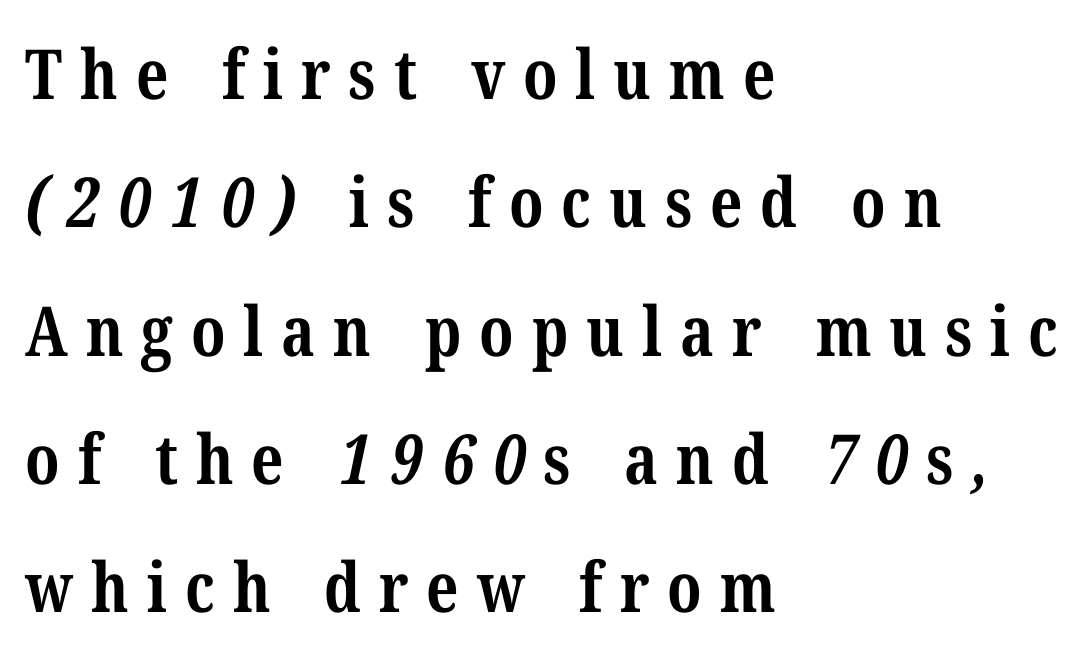
The image shows 69 px bold, condensed serif type; set left-aligned, line spacing 1.86x, unusually wide letter spacing (+0.26 em), not underlined; medium stroke contrast and a medium x-height.
